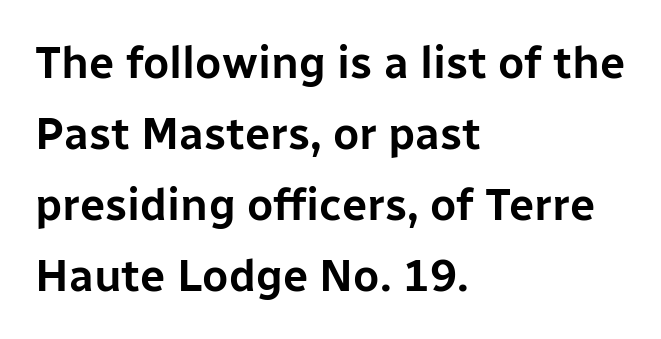
The rendering uses natural spacing where letterforms have individual widths. These lines keep a tight, regular rhythm from letter to letter. The designer left line spacing at the default. Italic: no, the glyphs are upright roman.
